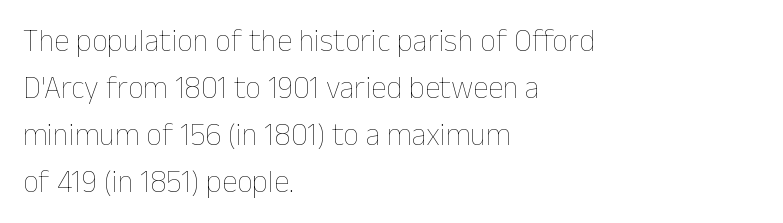
The image shows 31 px thin type, upright; set left-aligned, normal line spacing (1.52x), normal letter spacing, not underlined; low stroke contrast and a medium x-height.
